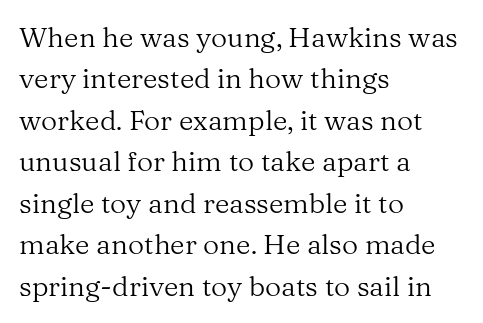
{"serif": "yes", "italic": "no", "bold": "no", "weight": "regular", "width": "normal", "stroke_contrast": "medium", "x_height": "medium", "monospaced": "no", "underline": "no", "align": "left", "line_spacing": "normal", "line_spacing_ratio": 1.48, "letter_spacing": "normal", "letter_spacing_em": 0.0, "glyph_px": 28}
